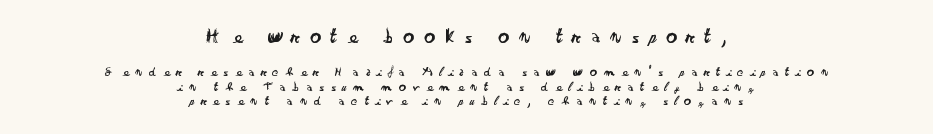
{"italic": "no", "bold": "no", "underline": "no", "align": "center", "line_spacing": "tight", "line_spacing_ratio": 1.05, "letter_spacing": "wide", "letter_spacing_em": 0.49, "larger_block": "first", "size_ratio": 1.5, "glyph_px": 21}
